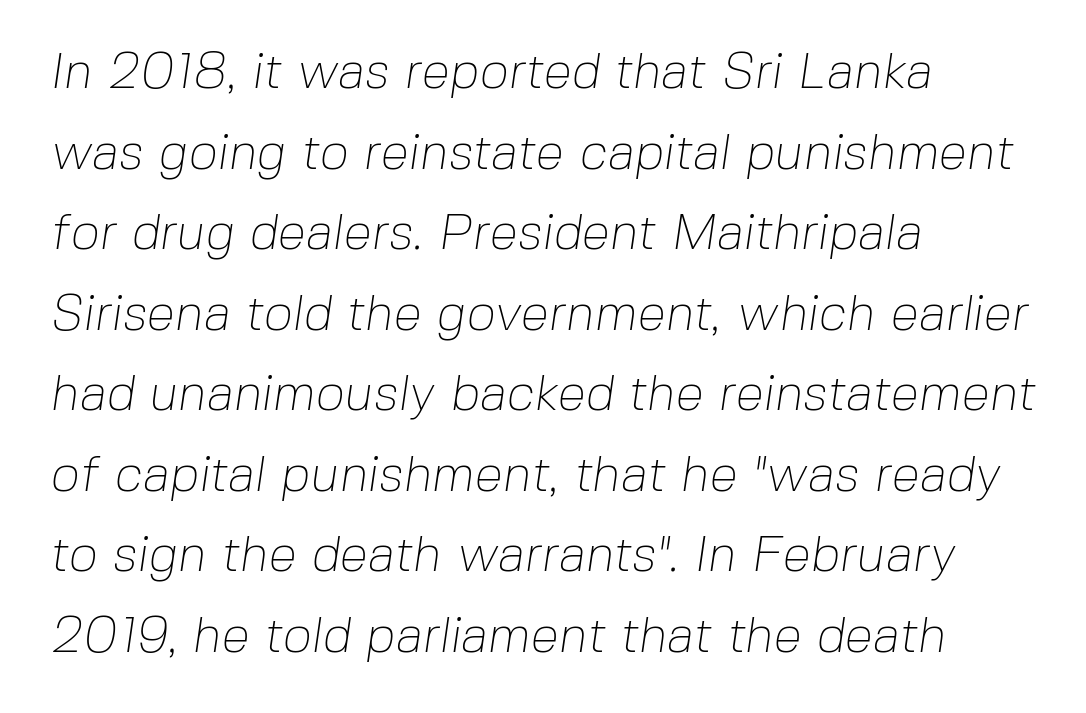
{"serif": "no", "bold": "no", "weight": "thin", "width": "normal", "stroke_contrast": "low", "x_height": "medium", "monospaced": "no", "underline": "no", "align": "left", "line_spacing": "normal", "line_spacing_ratio": 1.58, "letter_spacing": "normal", "letter_spacing_em": 0.0, "glyph_px": 51}
